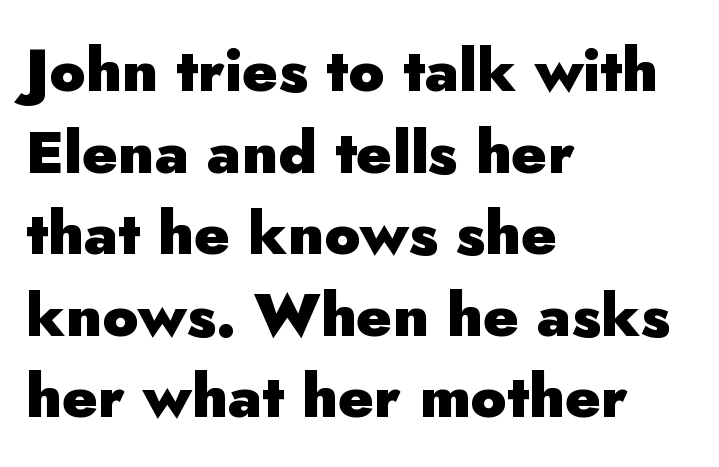
Q: Is the text bold? A: Yes.
Q: Is the text italic (slanted)? A: No, it is upright.
Q: Is the typeface a serif or a sans-serif typeface? A: Sans-serif.
Q: Is the text underlined? A: No.
Q: How is the paragraph aligned? A: Left-aligned.
Q: Is the spacing between letters normal or unusually wide? A: Normal.
Q: Is the spacing between lines tight, normal or loose? A: Normal.
Q: Width (condensed, normal, or wide)? A: Normal.
Q: Stroke contrast? A: Low.
Q: x-height? A: Small.
Q: Monospaced? A: No.
